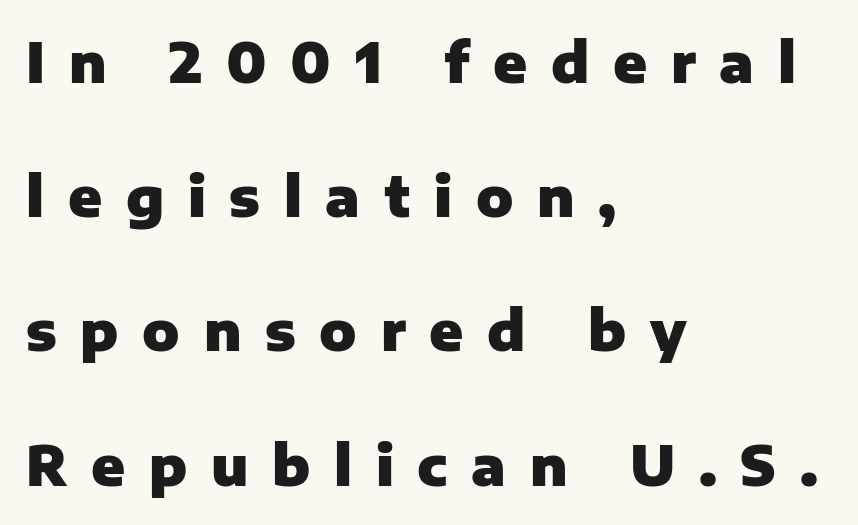
{"serif": "no", "italic": "no", "bold": "yes", "weight": "heavy", "width": "normal", "stroke_contrast": "low", "x_height": "medium", "monospaced": "no", "underline": "no", "align": "left", "line_spacing": "loose", "line_spacing_ratio": 2.44, "letter_spacing": "wide", "letter_spacing_em": 0.43, "glyph_px": 55}
